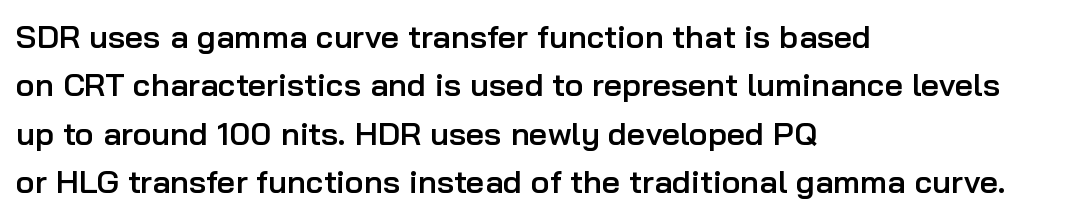
The ragged edge is on the right, which tells us the setting is flush left. Any mark beneath the type? The region is blank. Caption: standard tracking, unaltered. Ordinary non-slanted type is in use. Is this a fixed-width face? No — the glyphs have proportional, varying widths.
